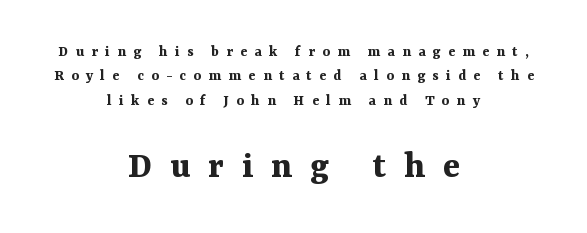
Words appear elongated and porous because spacing is wide. The foot of each line stays bare and open. Does the weight exceed regular? Yes, all the way to bold. A student would notice the bottom passage is typeset larger than what precedes it. The rendering uses natural spacing where letterforms have individual widths. Horizontally, the lines are justified to the midpoint only.
